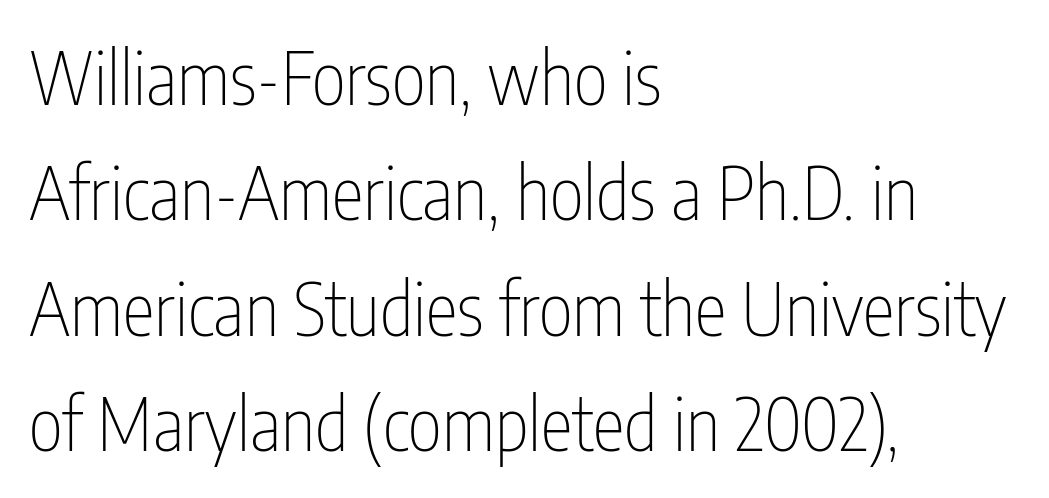
No feet cap the strokes, marking this as sans-serif type. A bare baseline throughout the passage. In terms of posture, this sample is upright. In CSS terms this would be text-align: left. Compared with typical paragraphs, the rows here are spaced about the same.
